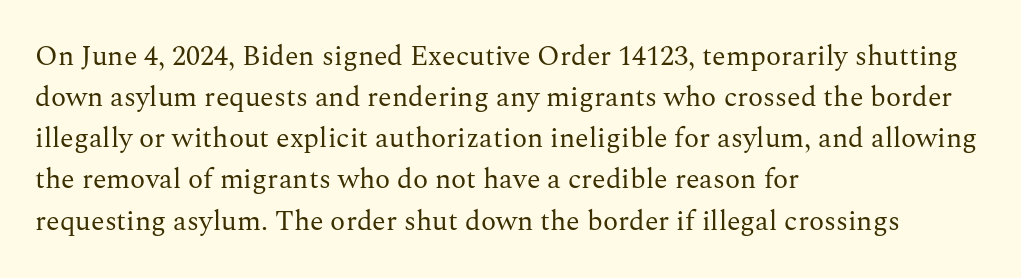
The words here are not underlined. This sample has the flowing, uneven cadence of proportional lettering. This is the regular roman posture of the typeface. Each line starts at the same left margin while the right side varies. Successive baselines arrive at the customary interval.
